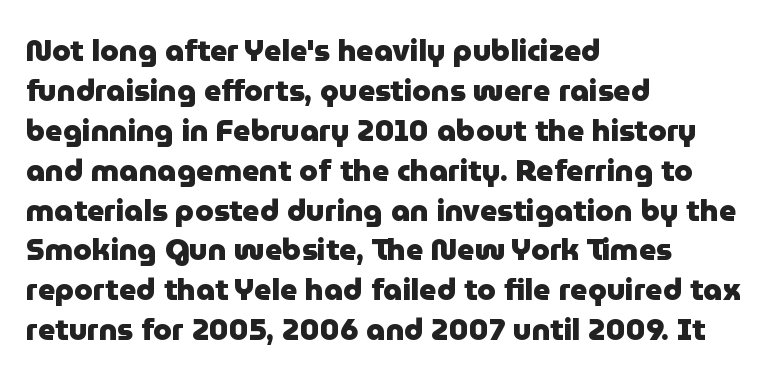
The image shows 30 px heavy sans-serif type, upright; set left-aligned, normal line spacing (1.33x), normal letter spacing, not underlined; low stroke contrast and a medium x-height.
